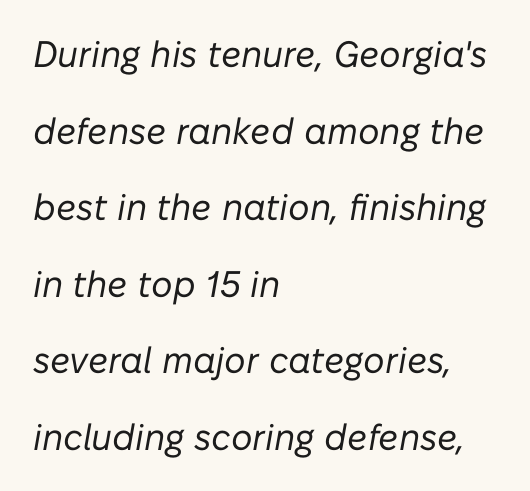
{"italic": "yes", "lean": "right", "slant_degrees": 10, "bold": "no", "weight": "regular", "width": "normal", "stroke_contrast": "low", "x_height": "medium", "monospaced": "no", "underline": "no", "align": "left", "line_spacing": "loose", "line_spacing_ratio": 2.07, "letter_spacing": "normal", "letter_spacing_em": 0.0, "glyph_px": 37}
